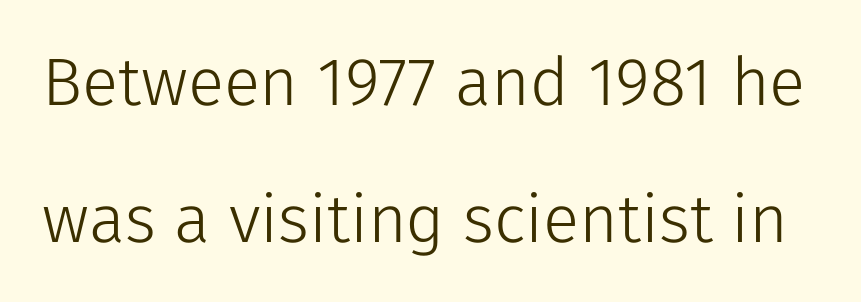
If you measured baseline to baseline, you'd find a long distance. If you drew a line through each stem, it would be perfectly vertical. No chunkiness to these letters — they're not bold. Short note: letters normally spaced. Nothing sits at the stroke ends, so this counts as sans-serif. Decoration check: the copy has no underline.
